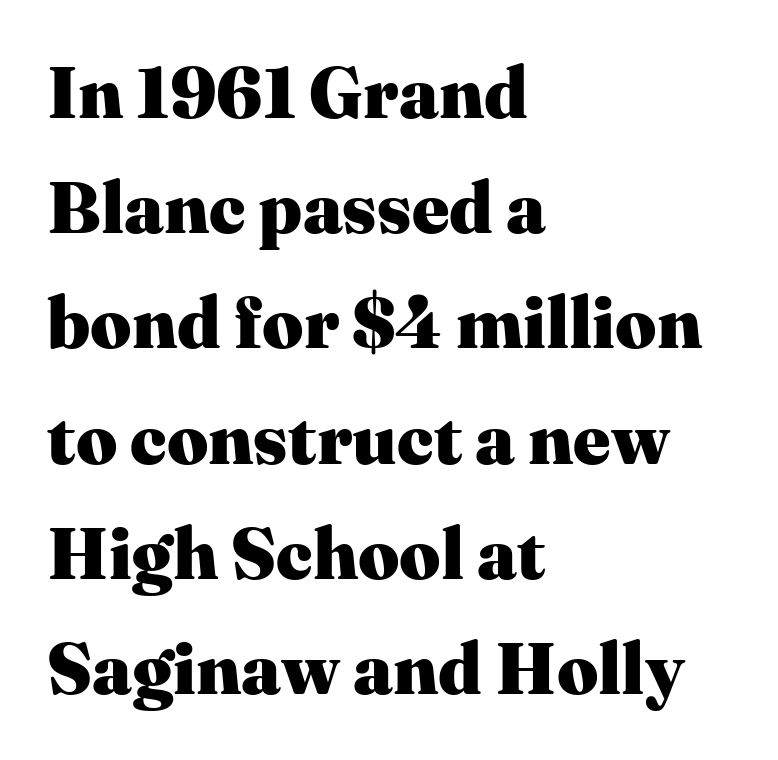
{"serif": "yes", "italic": "no", "bold": "yes", "weight": "heavy", "width": "normal", "stroke_contrast": "medium", "x_height": "medium", "monospaced": "no", "underline": "no", "align": "left", "line_spacing": "normal", "line_spacing_ratio": 1.6, "letter_spacing": "normal", "letter_spacing_em": 0.0, "glyph_px": 72}
